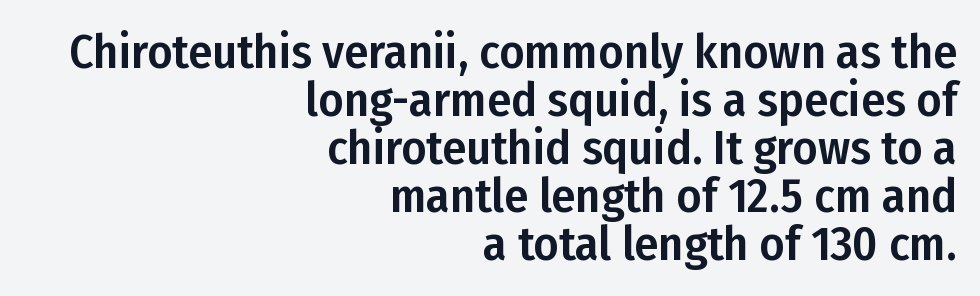
The type is set solid horizontally, with unmodified tracking. The rendering uses natural spacing where letterforms have individual widths. Vertical spacing — tight. The letters stand straight up with perfectly vertical stems.
